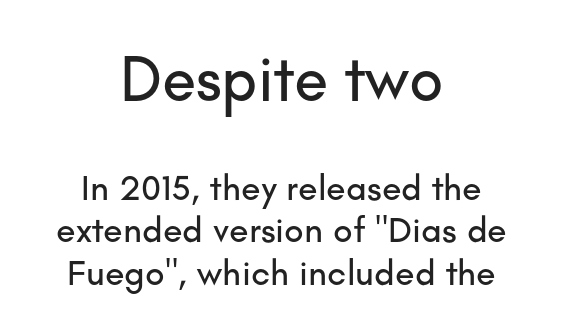
{"serif": "no", "italic": "no", "width": "normal", "stroke_contrast": "low", "x_height": "small", "monospaced": "no", "underline": "no", "align": "center", "line_spacing_ratio": 1.18, "letter_spacing": "normal", "letter_spacing_em": 0.0, "larger_block": "first", "size_ratio": 1.75, "glyph_px": 63}
